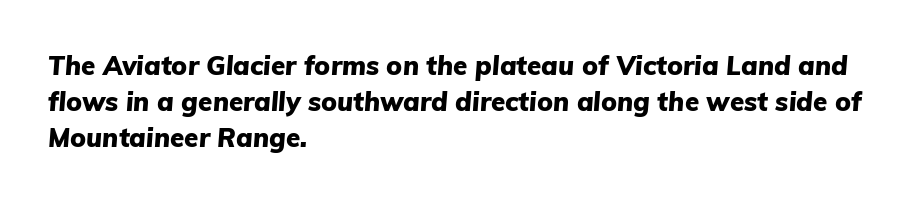
Q: Is the text bold? A: Yes.
Q: Is the text italic (slanted)? A: Yes, it leans right by about 5 degrees.
Q: Is the text underlined? A: No.
Q: How is the paragraph aligned? A: Left-aligned.
Q: Is the spacing between letters normal or unusually wide? A: Normal.
Q: Is the spacing between lines tight, normal or loose? A: Normal.
